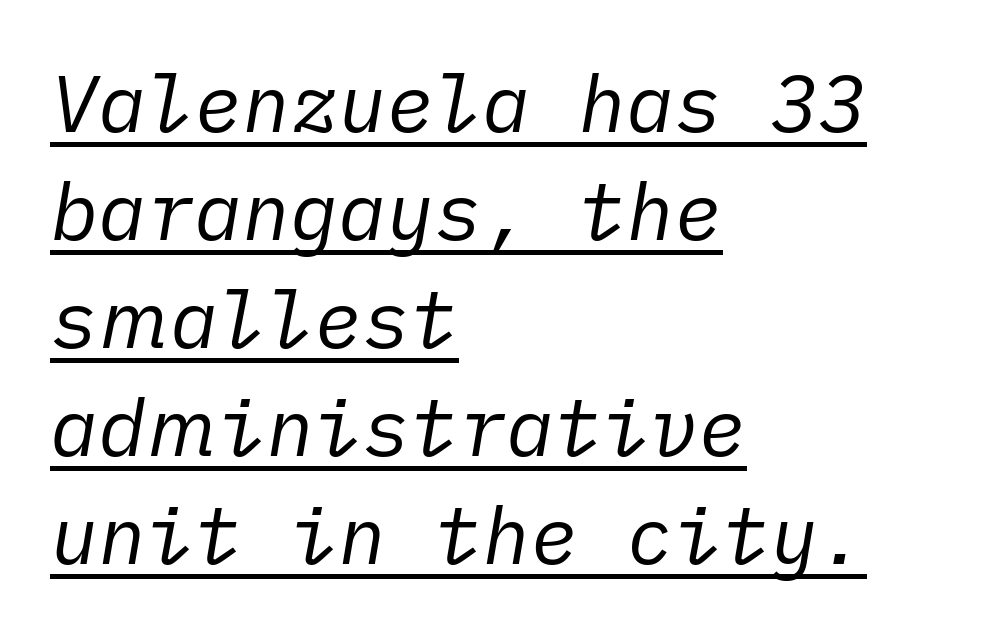
The image shows 80 px regular-weight type, italic (leaning right); set left-aligned, normal line spacing (1.35x), normal letter spacing, underlined; low stroke contrast and a medium x-height.
